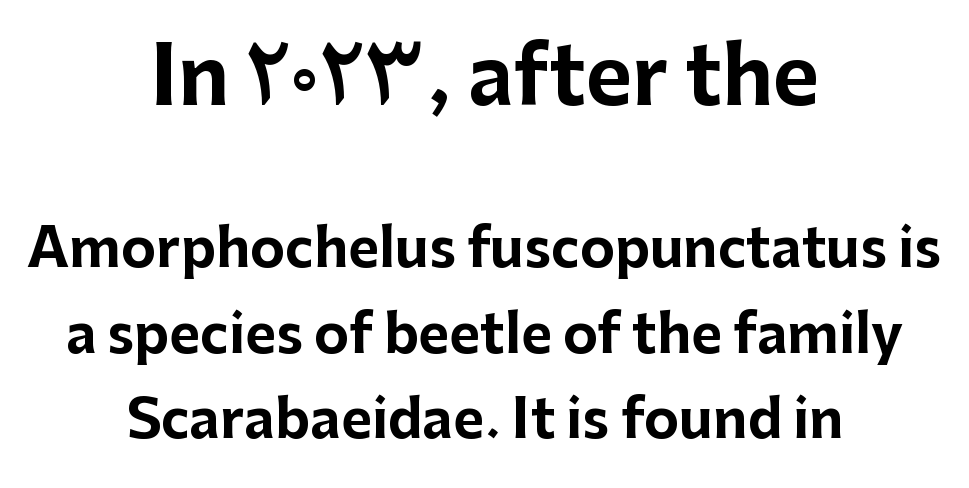
Q: Is the text bold? A: Yes.
Q: Is the text italic (slanted)? A: No, it is upright.
Q: Is the typeface a serif or a sans-serif typeface? A: Sans-serif.
Q: Is the text underlined? A: No.
Q: How is the paragraph aligned? A: Centered.
Q: Is the spacing between letters normal or unusually wide? A: Normal.
Q: Is the spacing between lines tight, normal or loose? A: Normal.
Q: Which block of text is set in a larger size, the first (top) or the second (bottom)? A: The first (top) one.
Q: Width (condensed, normal, or wide)? A: Normal.
Q: Stroke contrast? A: Low.
Q: x-height? A: Medium.
Q: Monospaced? A: No.
